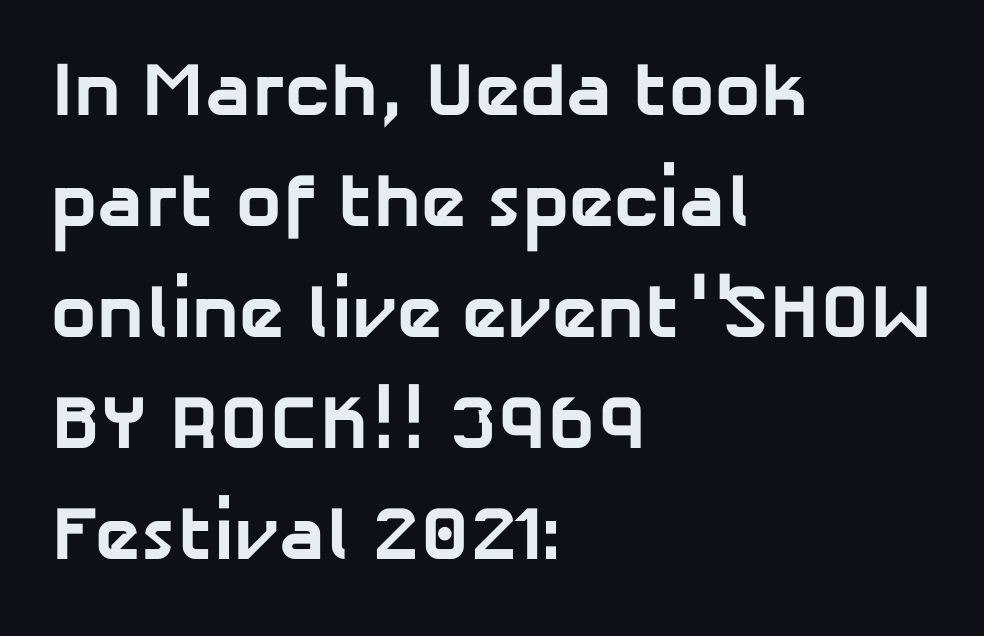
Do the characters align in a grid? No, the font is proportional. The leading is moderate, giving the passage an even texture. Look at the bottom of the vertical strokes: they stop flat, with no serifs. Each glyph is drawn with heavy, bold strokes. Every row of glyphs begins at an identical x-position on the left.
